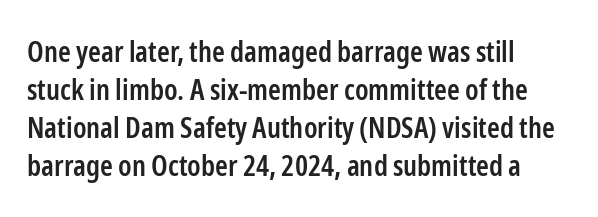
{"serif": "no", "italic": "no", "bold": "semi", "weight": "semibold", "width": "condensed", "stroke_contrast": "low", "x_height": "medium", "monospaced": "no", "underline": "no", "align": "left", "line_spacing": "normal", "line_spacing_ratio": 1.31, "letter_spacing": "normal", "letter_spacing_em": 0.0, "glyph_px": 29}
